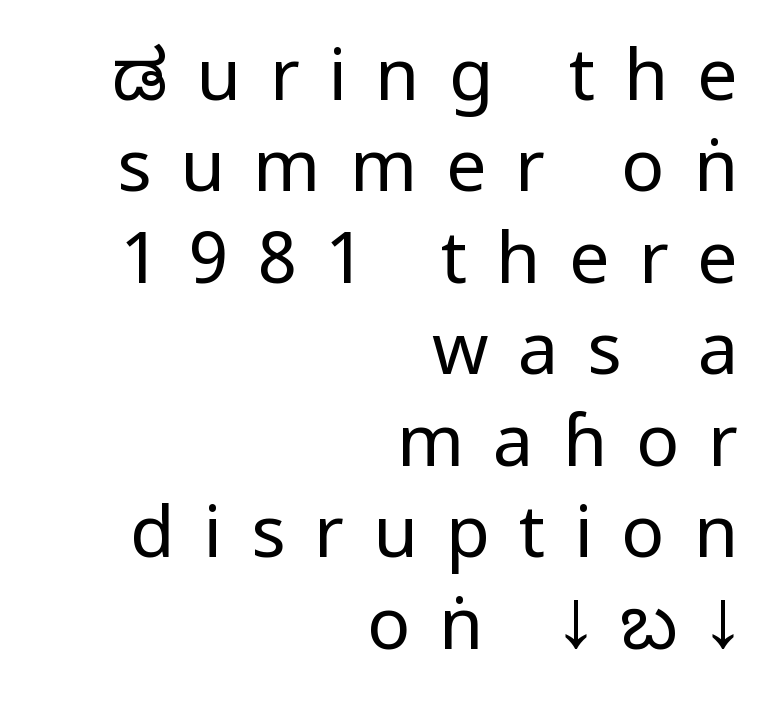
{"serif": "no", "italic": "no", "bold": "no", "weight": "regular", "width": "condensed", "stroke_contrast": "low", "x_height": "large", "monospaced": "no", "underline": "no", "align": "right", "line_spacing": "normal", "line_spacing_ratio": 1.27, "letter_spacing": "wide", "letter_spacing_em": 0.4, "glyph_px": 72}
